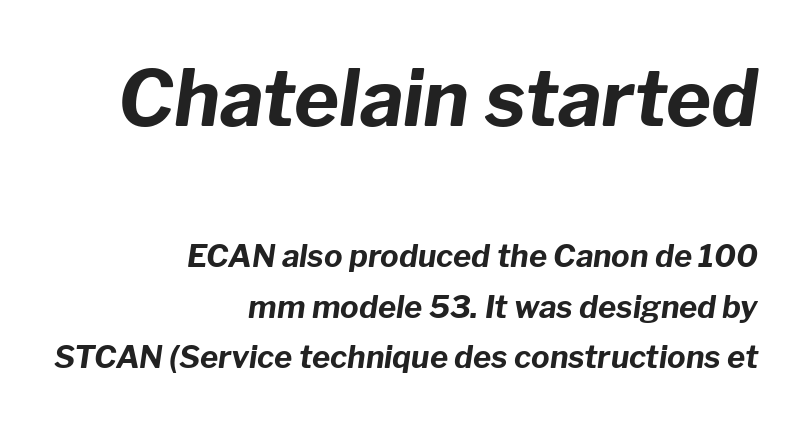
Q: Is the text bold? A: Yes.
Q: Is the text italic (slanted)? A: Yes, it leans right by about 8 degrees.
Q: Is the text underlined? A: No.
Q: How is the paragraph aligned? A: Right-aligned.
Q: Is the spacing between letters normal or unusually wide? A: Normal.
Q: Is the spacing between lines tight, normal or loose? A: Normal.
Q: Which block of text is set in a larger size, the first (top) or the second (bottom)? A: The first (top) one.
Q: Width (condensed, normal, or wide)? A: Normal.
Q: Stroke contrast? A: Low.
Q: x-height? A: Medium.
Q: Monospaced? A: No.
